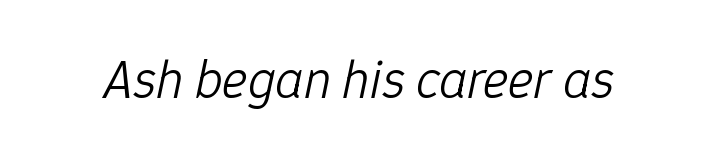
The image shows 54 px light type, italic (leaning right); set normal letter spacing, not underlined; low stroke contrast and a medium x-height.
